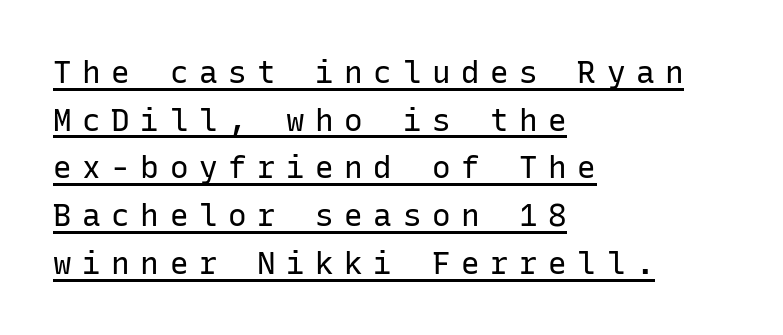
Q: Is the text bold? A: No.
Q: Is the text italic (slanted)? A: No, it is upright.
Q: Is the typeface a serif or a sans-serif typeface? A: Sans-serif.
Q: Is the text underlined? A: Yes.
Q: How is the paragraph aligned? A: Left-aligned.
Q: Is the spacing between letters normal or unusually wide? A: Unusually wide.
Q: Is the spacing between lines tight, normal or loose? A: Normal.
Q: Width (condensed, normal, or wide)? A: Normal.
Q: Stroke contrast? A: Low.
Q: x-height? A: Medium.
Q: Monospaced? A: Yes.
